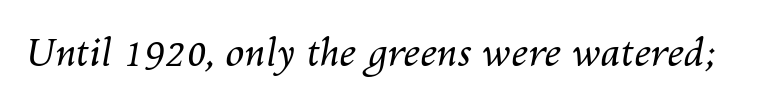
{"italic": "yes", "lean": "right", "slant_degrees": 10, "bold": "no", "weight": "regular", "width": "normal", "stroke_contrast": "medium", "x_height": "medium", "monospaced": "no", "underline": "no", "letter_spacing": "normal", "letter_spacing_em": 0.0, "glyph_px": 38}
